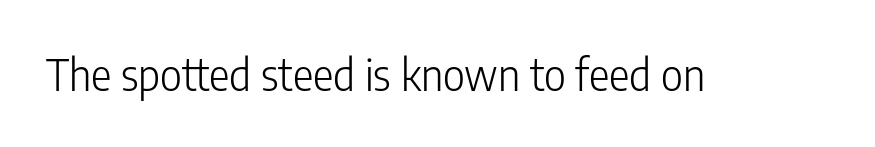
{"serif": "no", "italic": "no", "bold": "no", "weight": "light", "width": "condensed", "stroke_contrast": "low", "x_height": "medium", "monospaced": "no", "underline": "no", "letter_spacing": "normal", "letter_spacing_em": 0.0, "glyph_px": 43}
